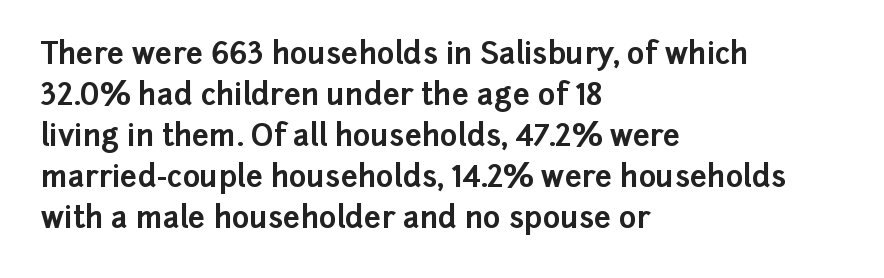
The image shows 30 px bold sans-serif type, upright; set left-aligned, normal line spacing (1.37x), normal letter spacing, not underlined; low stroke contrast and a medium x-height.
